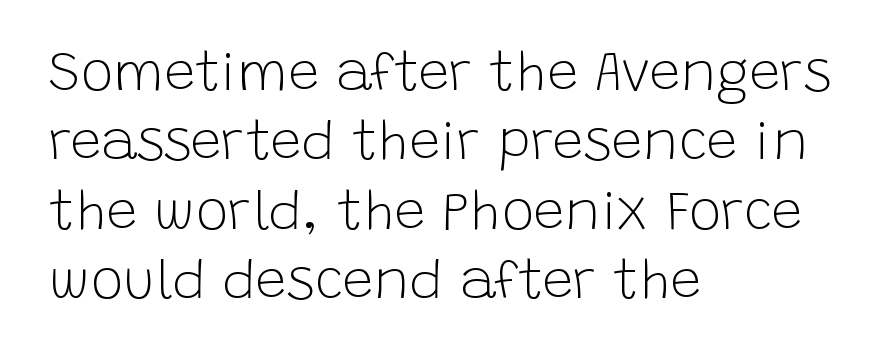
The image shows 55 px light sans-serif type, upright; set left-aligned, normal line spacing (1.26x), normal letter spacing, not underlined; low stroke contrast and a large x-height.
